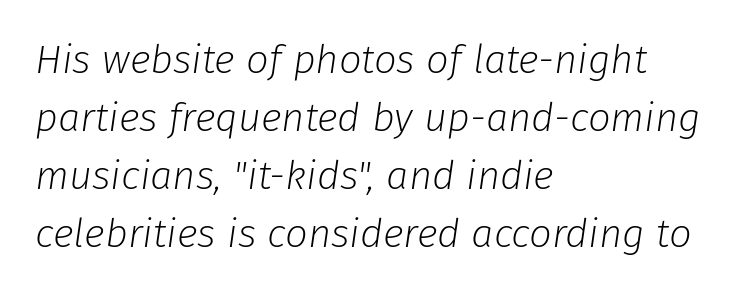
{"italic": "yes", "lean": "right", "slant_degrees": 8, "bold": "no", "weight": "light", "width": "normal", "stroke_contrast": "low", "x_height": "medium", "monospaced": "no", "underline": "no", "align": "left", "line_spacing": "normal", "line_spacing_ratio": 1.45, "letter_spacing": "normal", "letter_spacing_em": 0.0, "glyph_px": 40}
